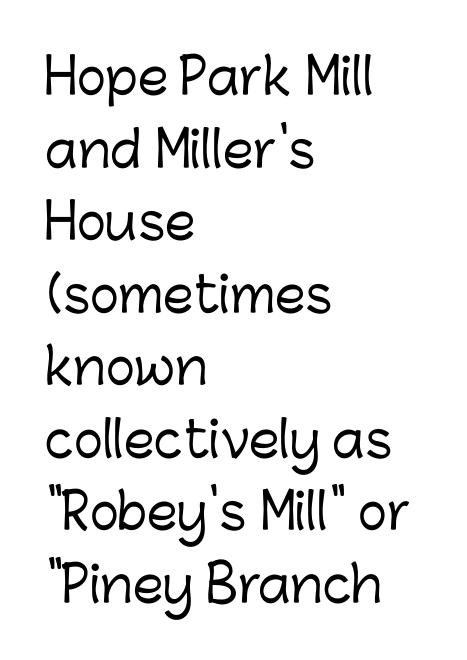
The image shows 49 px sans-serif type, upright; set left-aligned, normal line spacing (1.48x), normal letter spacing, not underlined; low stroke contrast and a medium x-height.
